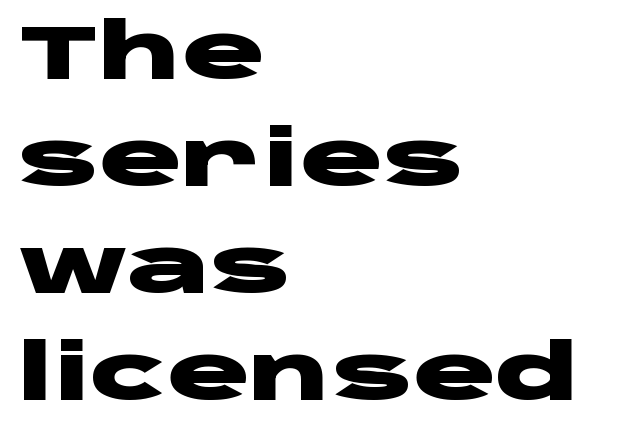
Every letter is thick-stroked: bold, no question. You can tell it's not italic because the verticals are truly vertical. Honestly, the row spacing looks completely unremarkable. The passage shown is typed in a proportional face where columns would drift. Default kerning and tracking; the words read as compact shapes. Type without underlining.
